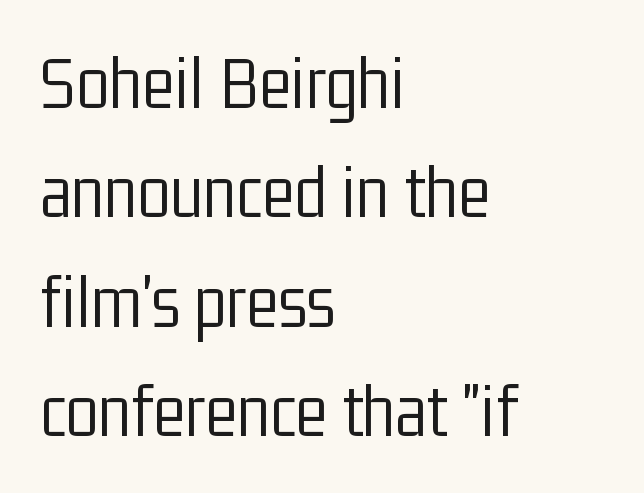
The image shows 76 px light, condensed sans-serif type, upright; set left-aligned, normal line spacing (1.44x), normal letter spacing, not underlined; low stroke contrast and a medium x-height.
